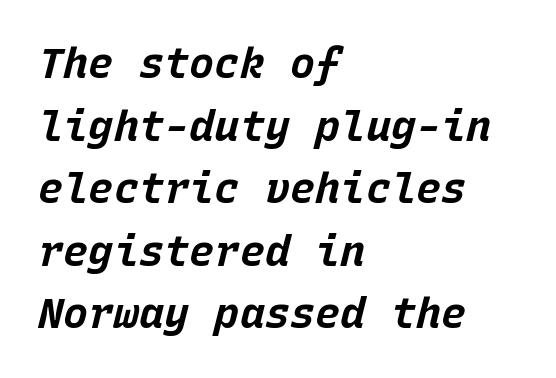
{"italic": "yes", "lean": "right", "slant_degrees": 15, "bold": "yes", "weight": "bold", "width": "normal", "stroke_contrast": "low", "x_height": "large", "monospaced": "yes", "underline": "no", "align": "left", "line_spacing": "normal", "line_spacing_ratio": 1.49, "letter_spacing": "normal", "letter_spacing_em": 0.0, "glyph_px": 42}
